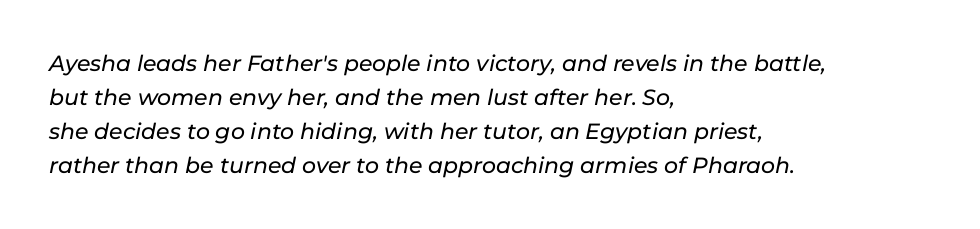
The image shows 22 px text type, italic (leaning right); set left-aligned, normal line spacing (1.55x), normal letter spacing, not underlined.
